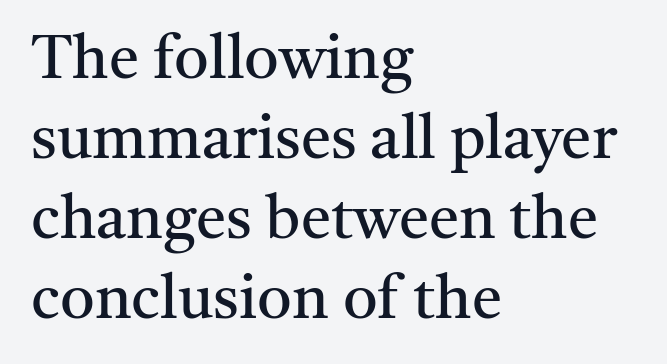
Notice how the passage keeps a crisp vertical edge on the left only. Compared with typical paragraphs, the rows here are spaced about the same. The letters stand straight up with perfectly vertical stems. Is this a fixed-width face? No — the glyphs have proportional, varying widths. The area under the type is left untouched. There is no visible air inserted between adjacent glyphs.
